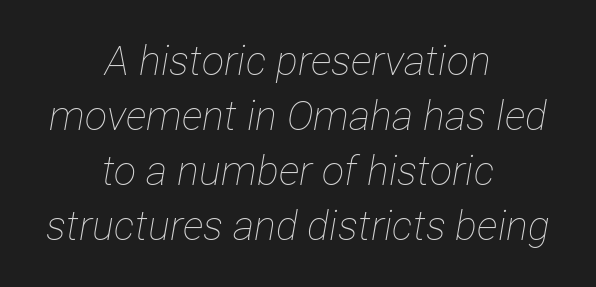
Check the space under the baseline: it is left empty. Quick note: interline space is typical. The text block is weighted toward neither margin, spreading evenly from the middle. The letterforms sit at book weight or below. Characters follow at the spacing the type designer built in.
